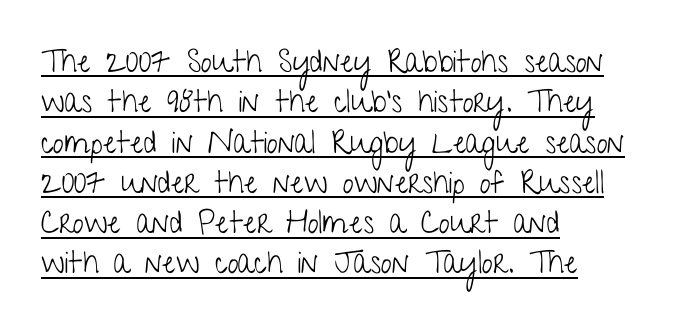
Q: Is the text bold? A: No.
Q: Is the text italic (slanted)? A: No, it is upright.
Q: Is the typeface a serif or a sans-serif typeface? A: Sans-serif.
Q: Is the text underlined? A: Yes.
Q: How is the paragraph aligned? A: Left-aligned.
Q: Is the spacing between letters normal or unusually wide? A: Normal.
Q: Is the spacing between lines tight, normal or loose? A: Normal.
Q: Width (condensed, normal, or wide)? A: Condensed.
Q: Stroke contrast? A: Low.
Q: x-height? A: Medium.
Q: Monospaced? A: No.
